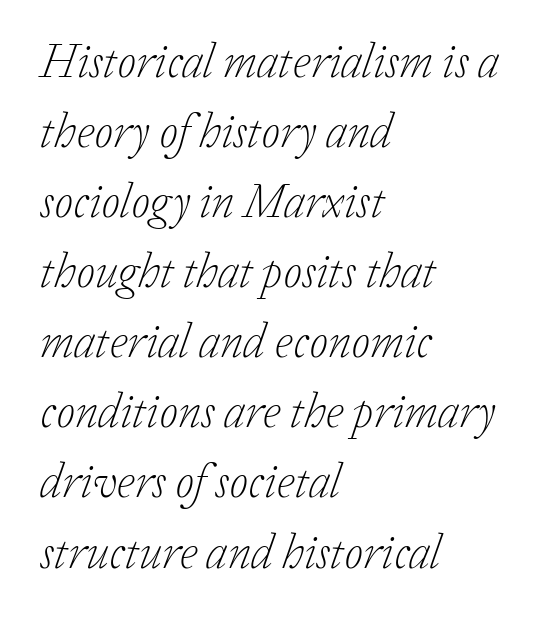
Q: Is the text bold? A: No.
Q: Is the text italic (slanted)? A: Yes, it leans right by about 20 degrees.
Q: Is the typeface a serif or a sans-serif typeface? A: Serif.
Q: Is the text underlined? A: No.
Q: How is the paragraph aligned? A: Left-aligned.
Q: Is the spacing between letters normal or unusually wide? A: Normal.
Q: Is the spacing between lines tight, normal or loose? A: Normal.
Q: Width (condensed, normal, or wide)? A: Normal.
Q: Stroke contrast? A: Low.
Q: x-height? A: Medium.
Q: Monospaced? A: No.
